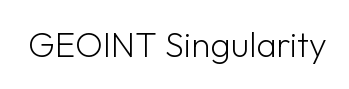
The image shows 35 px light sans-serif type, upright; set normal letter spacing, not underlined; low stroke contrast and a medium x-height.
